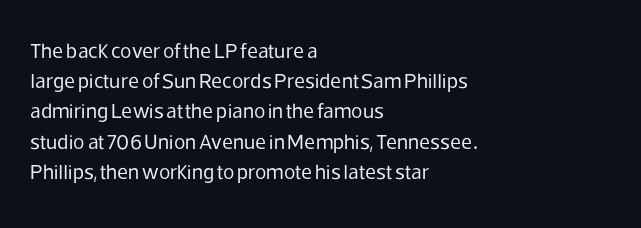
Regarding leading, the lines here are spaced in the standard way. Underline: absent. A classic flush-left, rag-right setting is used for this passage. Every character sits straight up, as roman type does.
